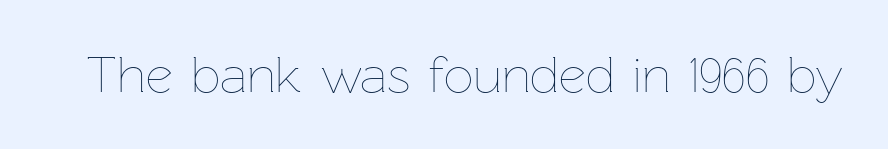
Characters follow at the spacing the type designer built in. You could not count columns in this text — the font is proportionally spaced. No word sits above an underline. Posture: vertical. Stems and bowls with no extra thickness — not bold.
